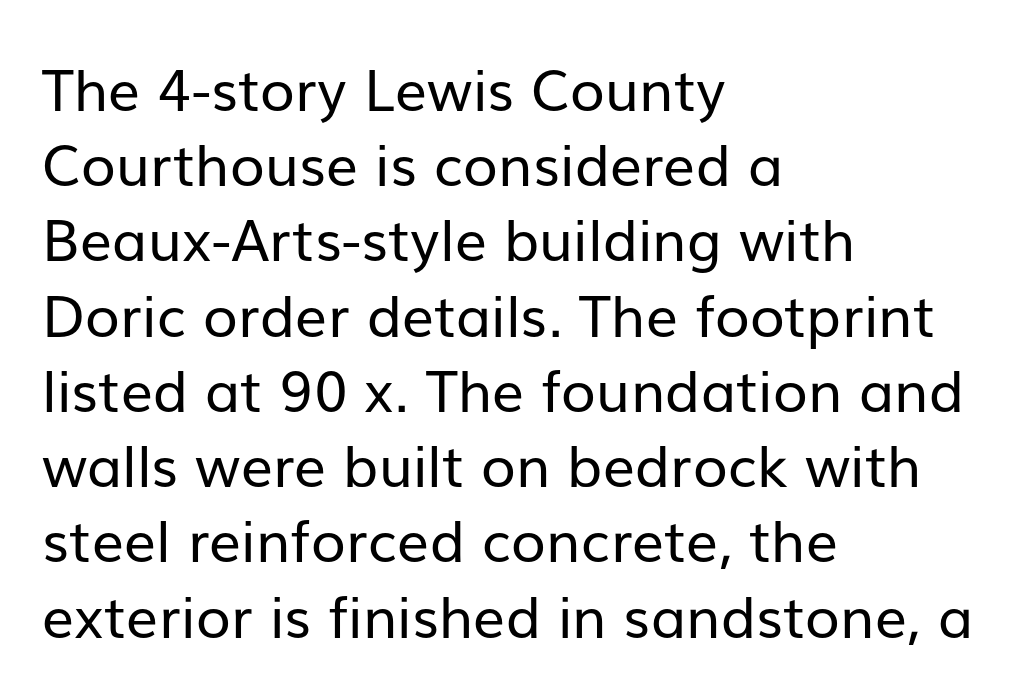
The image shows 57 px regular-weight sans-serif type, upright; set left-aligned, normal line spacing (1.32x), normal letter spacing, not underlined; low stroke contrast and a medium x-height.
